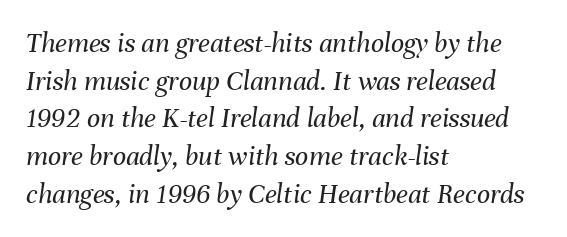
The image shows 29 px regular-weight type, italic (leaning right); set left-aligned, normal line spacing (1.3x), normal letter spacing, not underlined; medium stroke contrast and a medium x-height.
